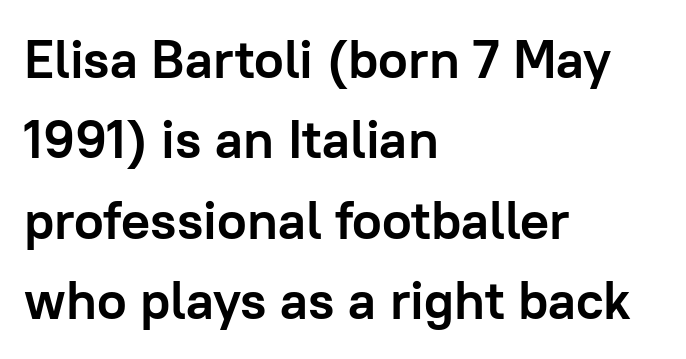
The image shows 54 px semibold sans-serif type, upright; set left-aligned, normal line spacing (1.49x), normal letter spacing, not underlined; low stroke contrast and a medium x-height.
